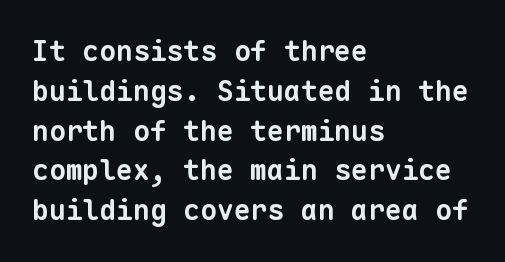
{"serif": "no", "bold": "yes", "weight": "bold", "width": "normal", "stroke_contrast": "low", "x_height": "medium", "monospaced": "yes", "underline": "no", "align": "left", "line_spacing": "normal", "line_spacing_ratio": 1.42, "letter_spacing": "normal", "letter_spacing_em": 0.0, "glyph_px": 28}
